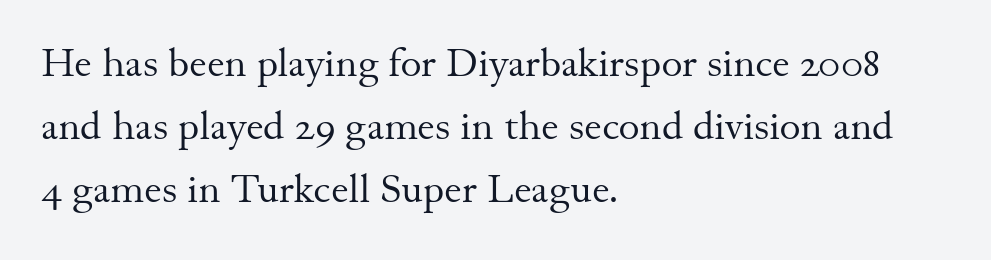
{"serif": "yes", "italic": "no", "bold": "no", "weight": "regular", "width": "normal", "stroke_contrast": "medium", "x_height": "small", "monospaced": "no", "underline": "no", "align": "left", "line_spacing": "normal", "line_spacing_ratio": 1.57, "letter_spacing": "normal", "letter_spacing_em": 0.0, "glyph_px": 40}
